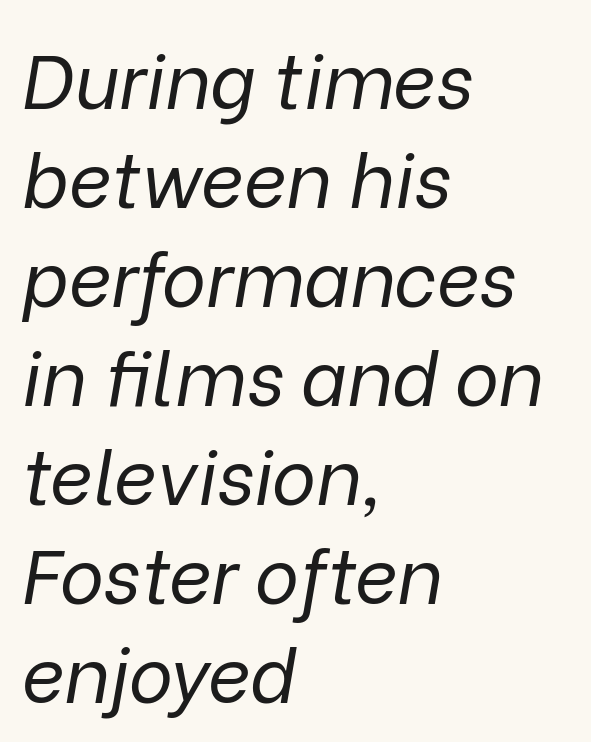
Q: Is the text bold? A: No.
Q: Is the text italic (slanted)? A: Yes, it leans right by about 9 degrees.
Q: Is the text underlined? A: No.
Q: How is the paragraph aligned? A: Left-aligned.
Q: Is the spacing between letters normal or unusually wide? A: Normal.
Q: Is the spacing between lines tight, normal or loose? A: Normal.
Q: Width (condensed, normal, or wide)? A: Normal.
Q: Stroke contrast? A: Low.
Q: x-height? A: Medium.
Q: Monospaced? A: No.
